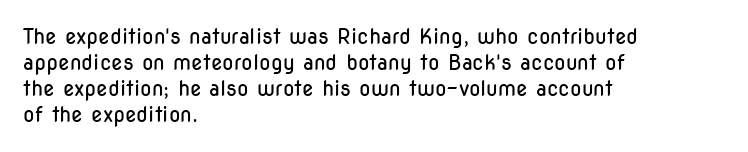
The image shows 21 px text type, upright; set left-aligned, line spacing 1.24x, normal letter spacing, not underlined.
